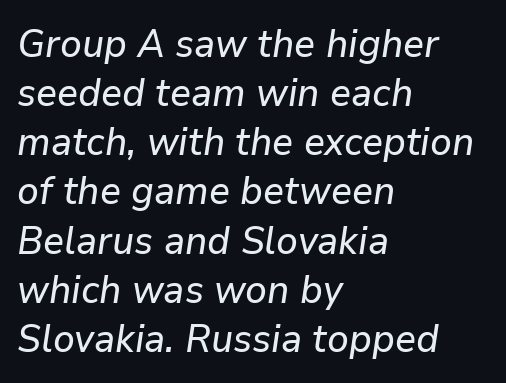
The compositor pushed each line to the left boundary. Looking at the ascenders, they clearly lean. Just letters on the line, the space beneath them empty. In terms of leading, this rendering sits right in the middle. Observe the ordinary spacing: letters are neighbours, not strangers.
